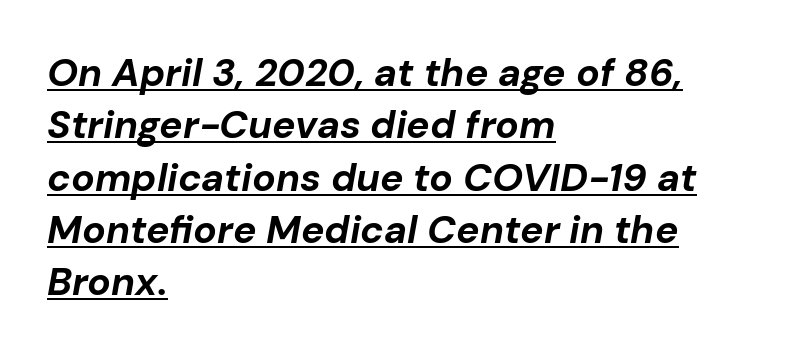
Which margin do the lines hug? The left one — the right edge is uneven. The rendering uses a bold face; every stroke is thick and dark. Observe the ordinary spacing: letters are neighbours, not strangers. A typesetter would call this proportional, since set widths differ per character.
